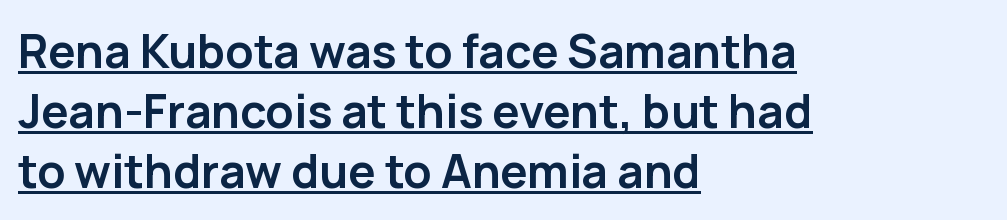
{"serif": "no", "italic": "no", "bold": "yes", "weight": "semibold", "width": "normal", "stroke_contrast": "low", "x_height": "medium", "monospaced": "no", "underline": "yes", "align": "left", "line_spacing": "normal", "line_spacing_ratio": 1.3, "letter_spacing": "normal", "letter_spacing_em": 0.0, "glyph_px": 46}
